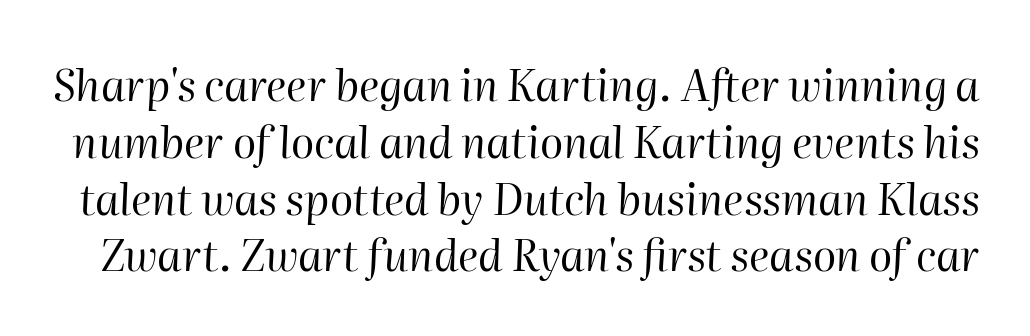
Q: Is the text bold? A: No.
Q: Is the text italic (slanted)? A: Yes, it leans right by about 2 degrees.
Q: Is the text underlined? A: No.
Q: Is the spacing between letters normal or unusually wide? A: Normal.
Q: Is the spacing between lines tight, normal or loose? A: Normal.
Q: Width (condensed, normal, or wide)? A: Normal.
Q: Stroke contrast? A: High.
Q: x-height? A: Medium.
Q: Monospaced? A: No.
